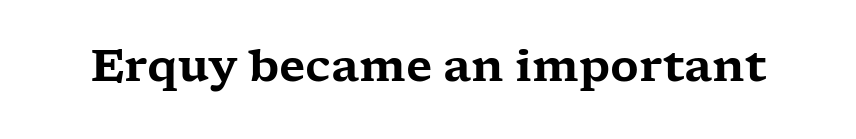
{"serif": "yes", "italic": "no", "width": "wide", "stroke_contrast": "low", "x_height": "medium", "monospaced": "no", "underline": "no", "letter_spacing": "normal", "letter_spacing_em": 0.0, "glyph_px": 44}
